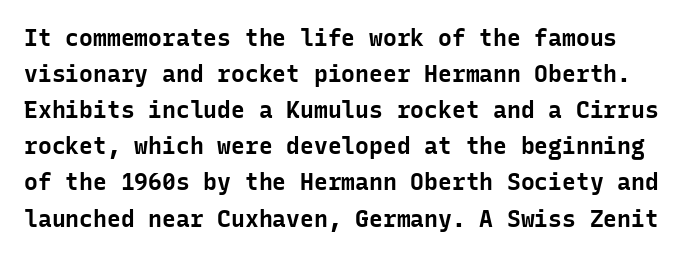
Nothing unusual about the tracking: characters are spaced as the font intends. The glyphs are unaccompanied by any horizontal stroke below them. How heavy is the stroke? Heavy — this is a bold. Successive baselines arrive at the customary interval. Is there any slant? The stems are plumb.
